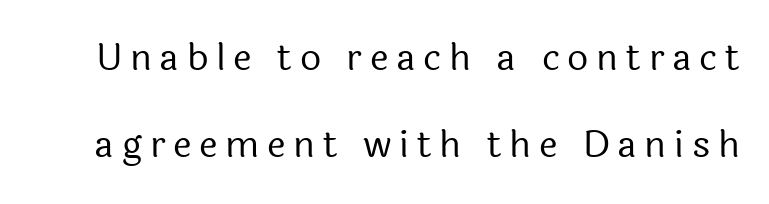
The image shows 37 px regular-weight sans-serif type, upright; set loose line spacing (2.36x), unusually wide letter spacing (+0.21 em), not underlined; a medium x-height.
